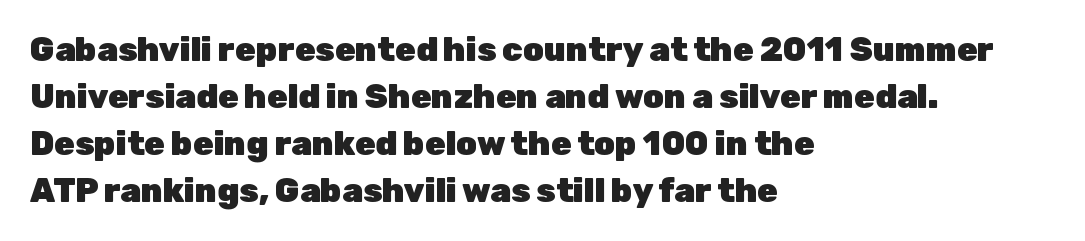
The image shows 33 px heavy sans-serif type, upright; set left-aligned, normal line spacing (1.42x), normal letter spacing, not underlined; low stroke contrast and a medium x-height.
